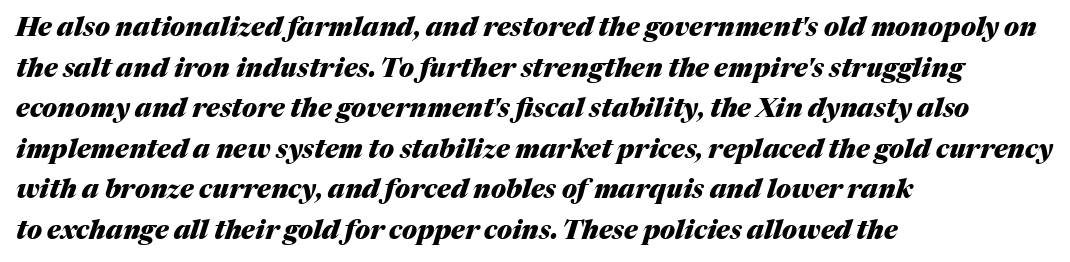
{"italic": "yes", "lean": "right", "slant_degrees": 17, "bold": "yes", "underline": "no", "align": "left", "line_spacing": "normal", "line_spacing_ratio": 1.56, "letter_spacing": "normal", "letter_spacing_em": 0.0, "glyph_px": 26}
